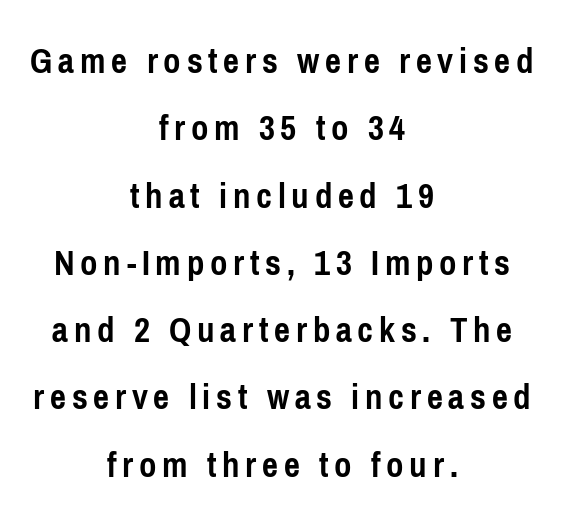
{"serif": "no", "italic": "no", "bold": "yes", "weight": "semibold", "width": "condensed", "stroke_contrast": "low", "x_height": "medium", "monospaced": "no", "underline": "no", "align": "center", "line_spacing_ratio": 1.77, "glyph_px": 38}
